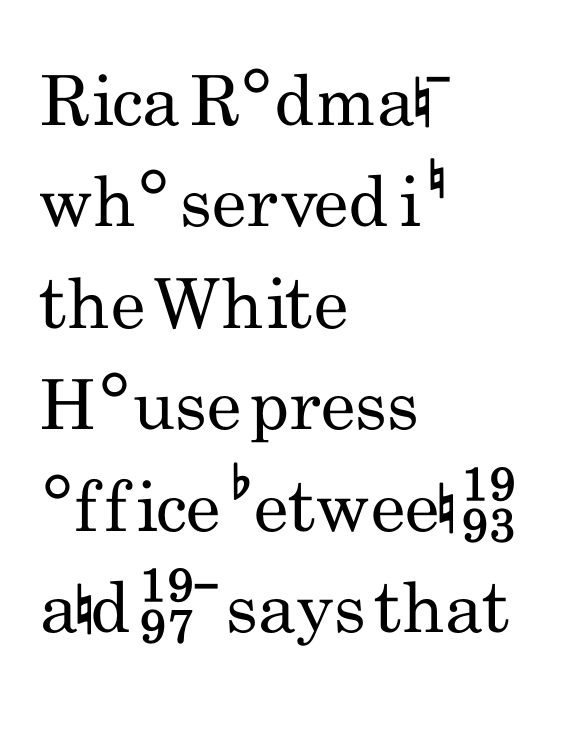
{"serif": "no", "italic": "no", "bold": "no", "weight": "regular", "width": "condensed", "stroke_contrast": "low", "x_height": "small", "monospaced": "no", "underline": "no", "align": "left", "line_spacing": "normal", "line_spacing_ratio": 1.47, "letter_spacing": "normal", "letter_spacing_em": 0.0, "glyph_px": 69}
